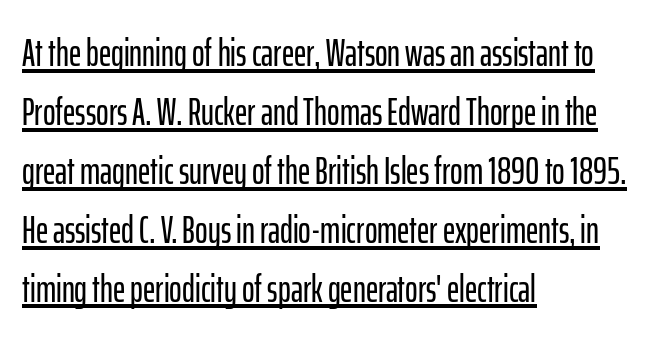
Q: Is the text italic (slanted)? A: No, it is upright.
Q: Is the typeface a serif or a sans-serif typeface? A: Sans-serif.
Q: Is the text underlined? A: Yes.
Q: How is the paragraph aligned? A: Left-aligned.
Q: Is the spacing between letters normal or unusually wide? A: Normal.
Q: Is the spacing between lines tight, normal or loose? A: Normal.
Q: Width (condensed, normal, or wide)? A: Condensed.
Q: Stroke contrast? A: Low.
Q: x-height? A: Medium.
Q: Monospaced? A: No.
